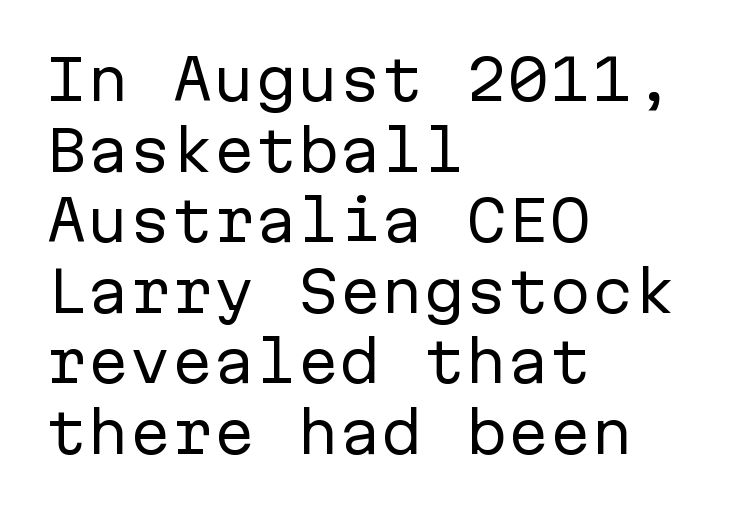
{"serif": "no", "italic": "no", "bold": "no", "weight": "regular", "width": "normal", "stroke_contrast": "low", "x_height": "medium", "monospaced": "yes", "underline": "no", "align": "left", "line_spacing": "normal", "line_spacing_ratio": 1.26, "letter_spacing": "normal", "letter_spacing_em": 0.0, "glyph_px": 56}
